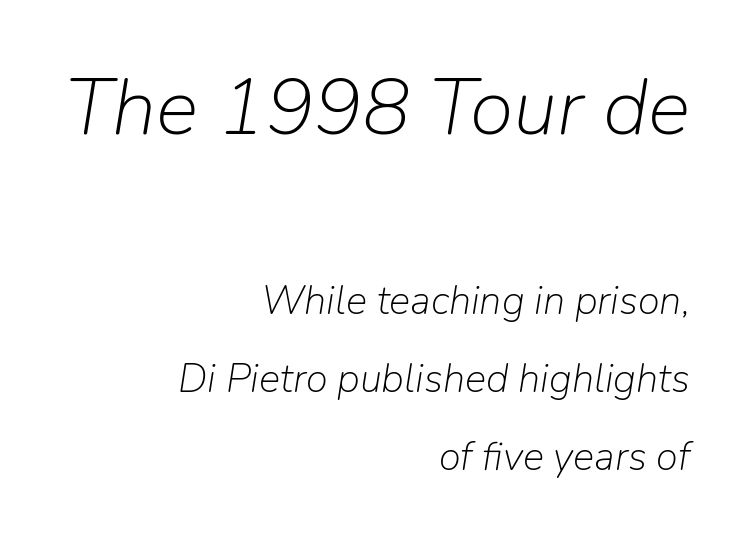
{"italic": "yes", "lean": "right", "slant_degrees": 9, "bold": "no", "weight": "light", "width": "normal", "stroke_contrast": "low", "x_height": "medium", "monospaced": "no", "underline": "no", "align": "right", "line_spacing": "loose", "line_spacing_ratio": 1.95, "letter_spacing": "normal", "letter_spacing_em": 0.0, "larger_block": "first", "size_ratio": 2.0, "glyph_px": 80}
